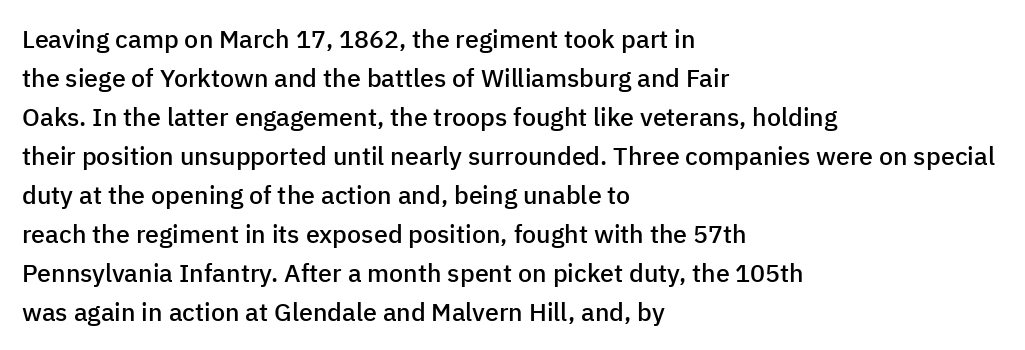
Q: Is the text bold? A: Semi-bold.
Q: Is the text italic (slanted)? A: No, it is upright.
Q: Is the text underlined? A: No.
Q: How is the paragraph aligned? A: Left-aligned.
Q: Is the spacing between letters normal or unusually wide? A: Normal.
Q: Is the spacing between lines tight, normal or loose? A: Normal.
